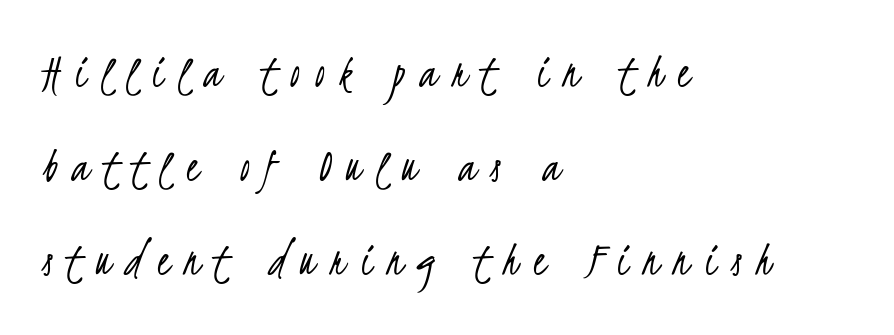
The image shows 49 px light, condensed sans-serif type; set left-aligned, loose line spacing (1.92x), unusually wide letter spacing (+0.31 em), not underlined; low stroke contrast and a small x-height.
